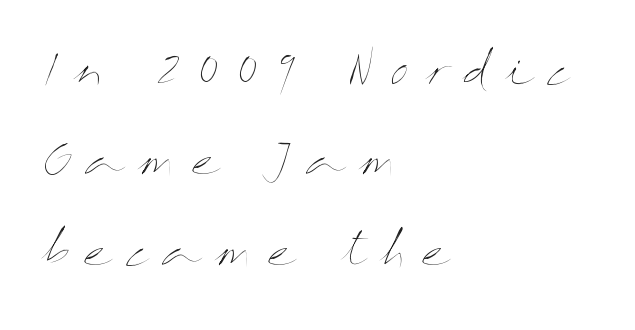
The image shows 43 px thin, wide type; set left-aligned, loose line spacing (2.1x), unusually wide letter spacing (+0.35 em), not underlined; medium stroke contrast and a medium x-height.
